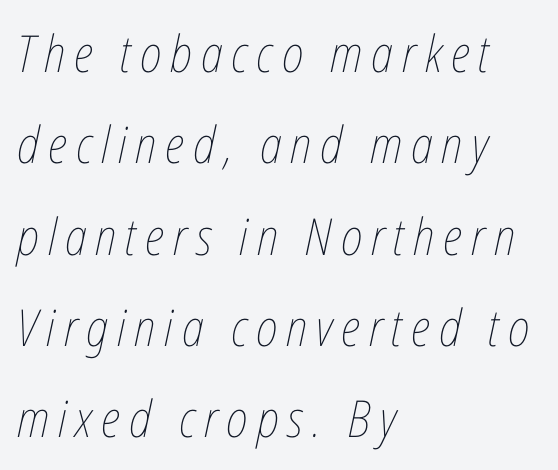
{"italic": "yes", "lean": "right", "slant_degrees": 12, "bold": "no", "weight": "thin", "width": "condensed", "stroke_contrast": "low", "x_height": "medium", "monospaced": "no", "underline": "no", "align": "left", "line_spacing_ratio": 1.79, "glyph_px": 51}
